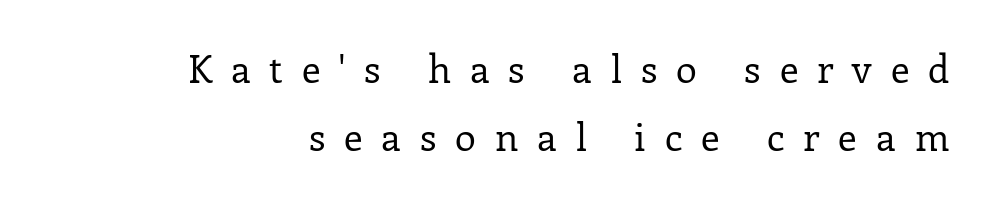
{"serif": "yes", "italic": "no", "bold": "no", "weight": "regular", "width": "normal", "stroke_contrast": "low", "x_height": "medium", "monospaced": "no", "underline": "no", "align": "right", "line_spacing_ratio": 1.79, "letter_spacing": "wide", "letter_spacing_em": 0.5, "glyph_px": 38}
